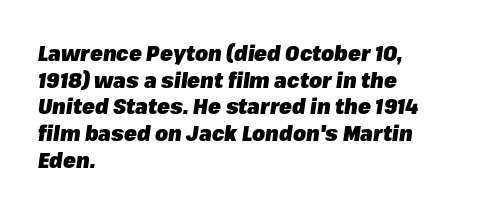
The image shows 21 px bold type, italic (leaning right); set left-aligned, normal line spacing (1.27x), normal letter spacing, not underlined.
